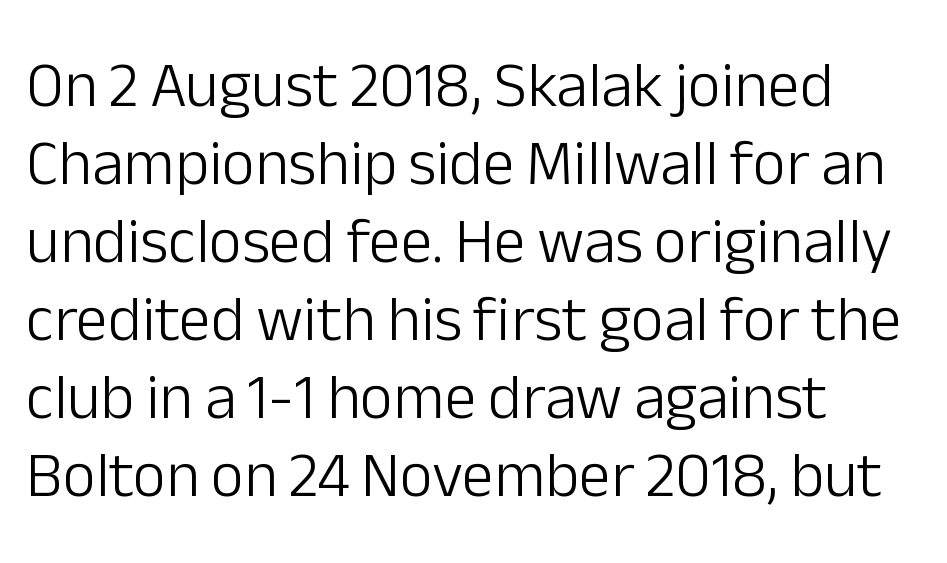
{"serif": "no", "italic": "no", "bold": "no", "weight": "light", "width": "normal", "stroke_contrast": "low", "x_height": "medium", "monospaced": "no", "underline": "no", "align": "left", "line_spacing_ratio": 1.22, "letter_spacing": "normal", "letter_spacing_em": 0.0, "glyph_px": 64}
